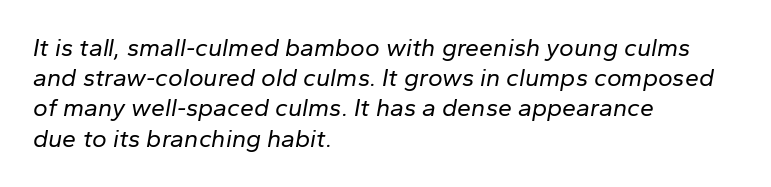
{"italic": "yes", "lean": "right", "slant_degrees": 10, "bold": "no", "underline": "no", "align": "left", "line_spacing_ratio": 1.21, "letter_spacing": "normal", "letter_spacing_em": 0.0, "glyph_px": 25}
